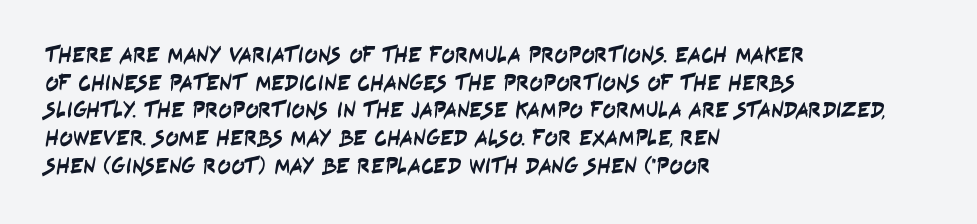
Q: Is the text underlined? A: No.
Q: How is the paragraph aligned? A: Left-aligned.
Q: Is the spacing between letters normal or unusually wide? A: Normal.
Q: Is the spacing between lines tight, normal or loose? A: Normal.
